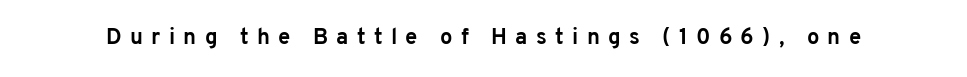
{"italic": "no", "bold": "yes", "underline": "no", "letter_spacing": "wide", "letter_spacing_em": 0.38, "glyph_px": 22}
